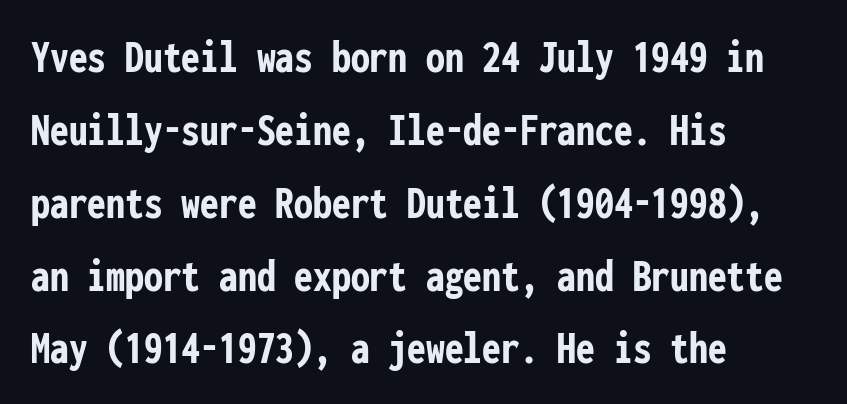
Q: Is the text bold? A: Yes.
Q: Is the text italic (slanted)? A: No, it is upright.
Q: Is the typeface a serif or a sans-serif typeface? A: Sans-serif.
Q: Is the text underlined? A: No.
Q: How is the paragraph aligned? A: Left-aligned.
Q: Is the spacing between letters normal or unusually wide? A: Normal.
Q: Is the spacing between lines tight, normal or loose? A: Normal.
Q: Width (condensed, normal, or wide)? A: Condensed.
Q: Stroke contrast? A: Low.
Q: x-height? A: Medium.
Q: Monospaced? A: Yes.
